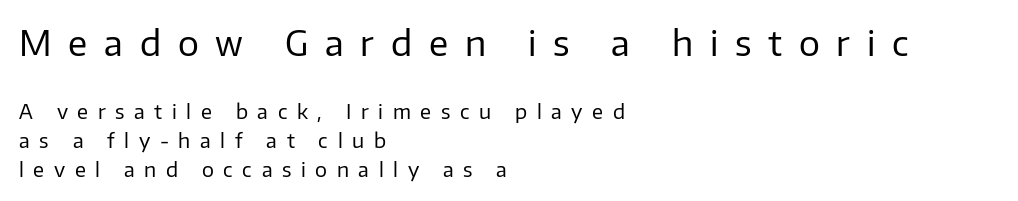
{"serif": "no", "italic": "no", "bold": "no", "weight": "regular", "width": "normal", "stroke_contrast": "low", "x_height": "medium", "monospaced": "no", "underline": "no", "align": "left", "line_spacing": "normal", "line_spacing_ratio": 1.45, "letter_spacing": "wide", "letter_spacing_em": 0.48, "larger_block": "first", "size_ratio": 1.75, "glyph_px": 35}
